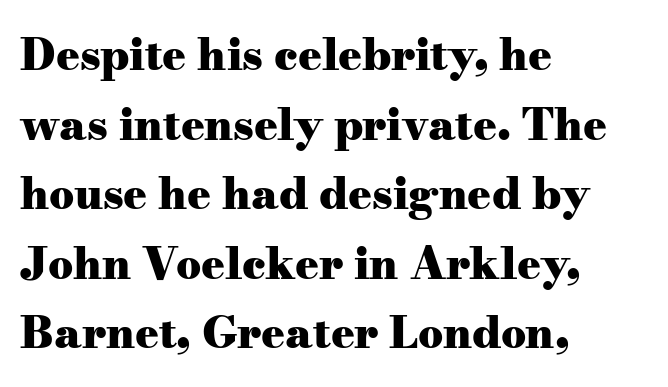
Q: Is the text bold? A: Yes.
Q: Is the text italic (slanted)? A: No, it is upright.
Q: Is the typeface a serif or a sans-serif typeface? A: Serif.
Q: Is the text underlined? A: No.
Q: How is the paragraph aligned? A: Left-aligned.
Q: Is the spacing between letters normal or unusually wide? A: Normal.
Q: Is the spacing between lines tight, normal or loose? A: Normal.
Q: Width (condensed, normal, or wide)? A: Wide.
Q: Stroke contrast? A: Medium.
Q: x-height? A: Small.
Q: Monospaced? A: No.
